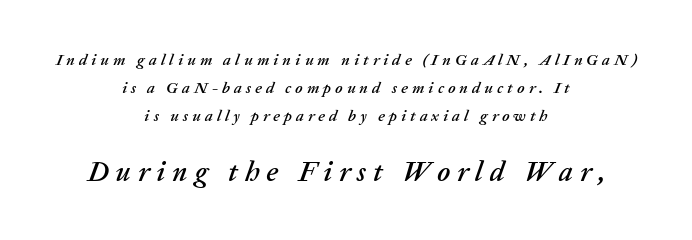
{"italic": "yes", "lean": "right", "slant_degrees": 20, "width": "normal", "stroke_contrast": "low", "x_height": "medium", "monospaced": "no", "underline": "no", "align": "center", "line_spacing_ratio": 1.76, "letter_spacing": "wide", "letter_spacing_em": 0.25, "larger_block": "second", "size_ratio": 1.75, "glyph_px": 28}
